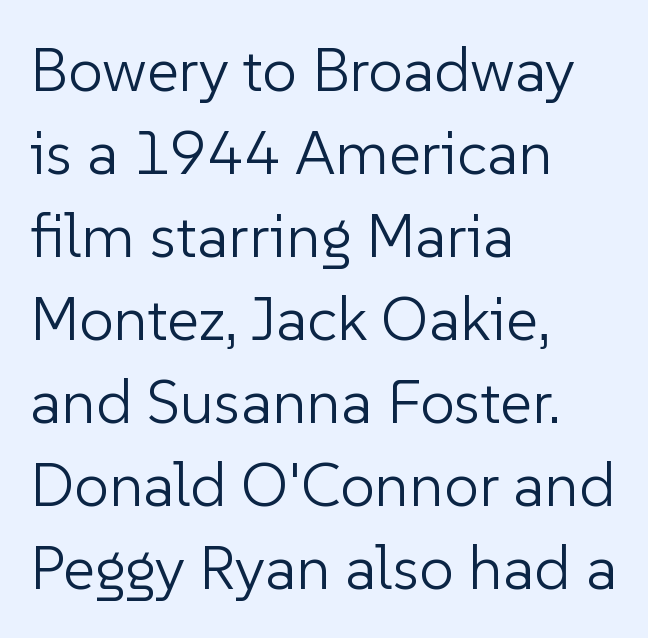
Quick note: not italic, upright. Any mark beneath the type? The region is blank. Stem width sits at or under what a default text font uses. You could not count columns in this text — the font is proportionally spaced. The compositor pushed each line to the left boundary.
